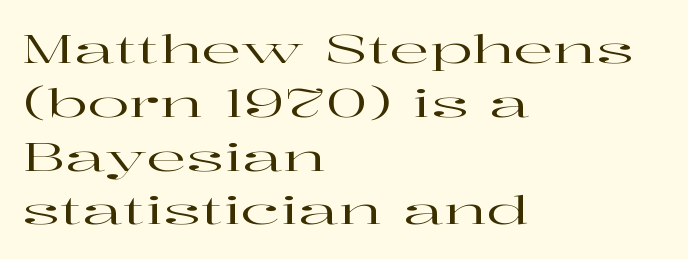
Q: Is the text italic (slanted)? A: No, it is upright.
Q: Is the typeface a serif or a sans-serif typeface? A: Serif.
Q: Is the text underlined? A: No.
Q: How is the paragraph aligned? A: Left-aligned.
Q: Is the spacing between letters normal or unusually wide? A: Normal.
Q: Is the spacing between lines tight, normal or loose? A: Normal.
Q: Width (condensed, normal, or wide)? A: Wide.
Q: Stroke contrast? A: High.
Q: x-height? A: Medium.
Q: Monospaced? A: No.
